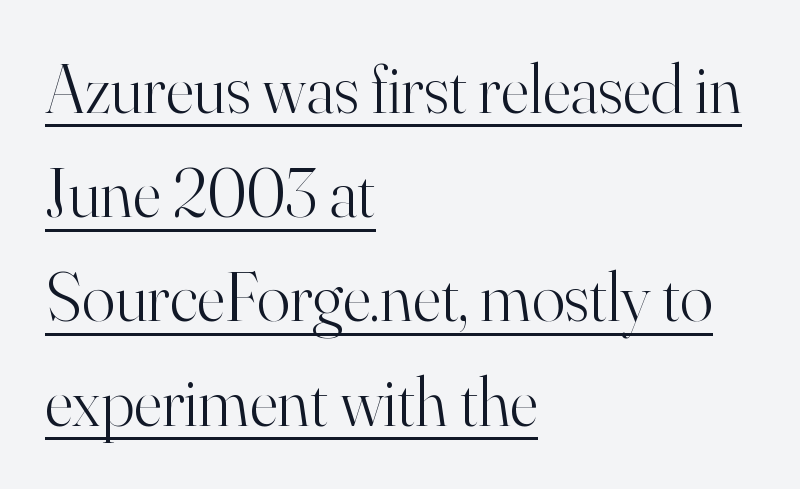
Q: Is the text bold? A: No.
Q: Is the text italic (slanted)? A: No, it is upright.
Q: Is the typeface a serif or a sans-serif typeface? A: Serif.
Q: Is the text underlined? A: Yes.
Q: How is the paragraph aligned? A: Left-aligned.
Q: Is the spacing between letters normal or unusually wide? A: Normal.
Q: Is the spacing between lines tight, normal or loose? A: Normal.
Q: Width (condensed, normal, or wide)? A: Normal.
Q: Stroke contrast? A: High.
Q: x-height? A: Small.
Q: Monospaced? A: No.
